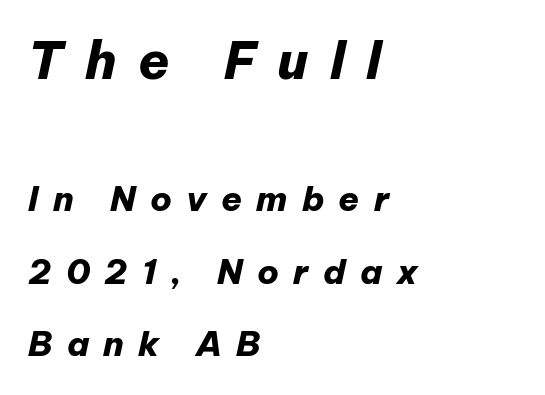
The image shows 51 px heavy type, italic (leaning right); set left-aligned, loose line spacing (2.13x), unusually wide letter spacing (+0.42 em), not underlined; the first (top) block is 1.5x larger; low stroke contrast and a medium x-height.
